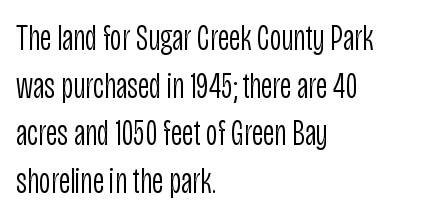
A clean baseline with only descenders dipping below it. Weight: not bold — regular or lighter. Caption: multi-line text, flush left, ragged right. No feet cap the strokes, marking this as sans-serif type. It's the straight-up-and-down kind of type.
